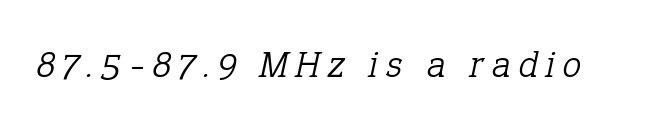
{"serif": "yes", "italic": "yes", "lean": "right", "slant_degrees": 12, "bold": "no", "weight": "light", "width": "normal", "stroke_contrast": "low", "x_height": "medium", "monospaced": "no", "underline": "no", "letter_spacing": "wide", "letter_spacing_em": 0.22, "glyph_px": 38}
